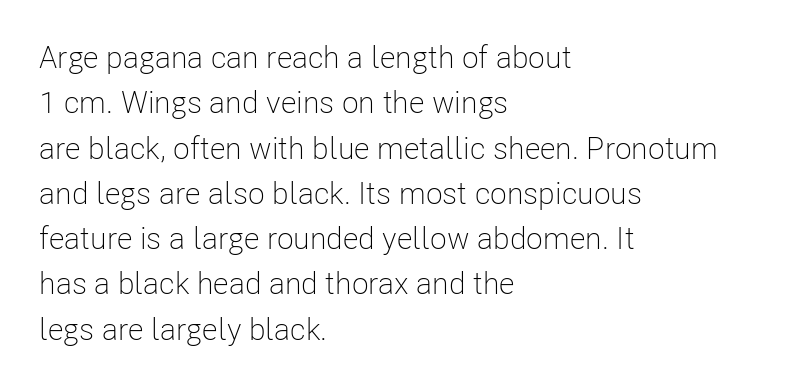
{"serif": "no", "italic": "no", "bold": "no", "weight": "light", "width": "condensed", "stroke_contrast": "low", "x_height": "medium", "monospaced": "no", "underline": "no", "align": "left", "line_spacing": "normal", "line_spacing_ratio": 1.46, "letter_spacing": "normal", "letter_spacing_em": 0.0, "glyph_px": 31}
